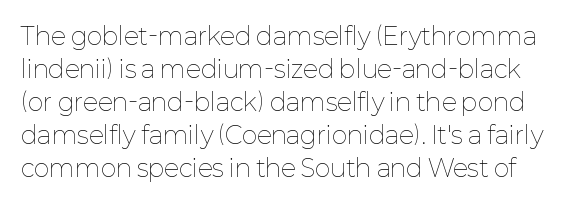
Compared with typical paragraphs, the rows here are spaced about the same. Stroke thickness stays within the range of a standard reading face or lighter. Words appear dense and cohesive because spacing is normal. Only glyphs here, with clear space below each row. This is the regular roman posture of the typeface.
